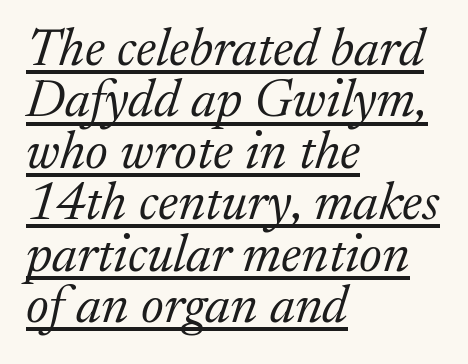
{"serif": "yes", "italic": "yes", "lean": "right", "slant_degrees": 17, "bold": "no", "weight": "light", "width": "normal", "stroke_contrast": "medium", "x_height": "medium", "monospaced": "no", "underline": "yes", "align": "left", "line_spacing": "tight", "line_spacing_ratio": 0.97, "letter_spacing": "normal", "letter_spacing_em": 0.0, "glyph_px": 53}
